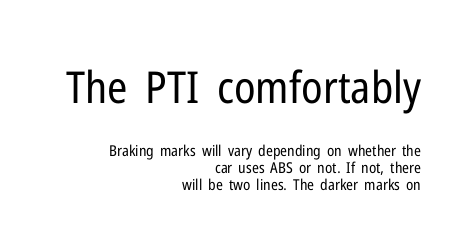
{"serif": "no", "italic": "no", "bold": "no", "weight": "regular", "width": "condensed", "stroke_contrast": "low", "x_height": "medium", "monospaced": "no", "underline": "no", "align": "right", "line_spacing": "tight", "line_spacing_ratio": 1.12, "letter_spacing": "normal", "letter_spacing_em": 0.0, "larger_block": "first", "size_ratio": 2.93, "glyph_px": 44}
